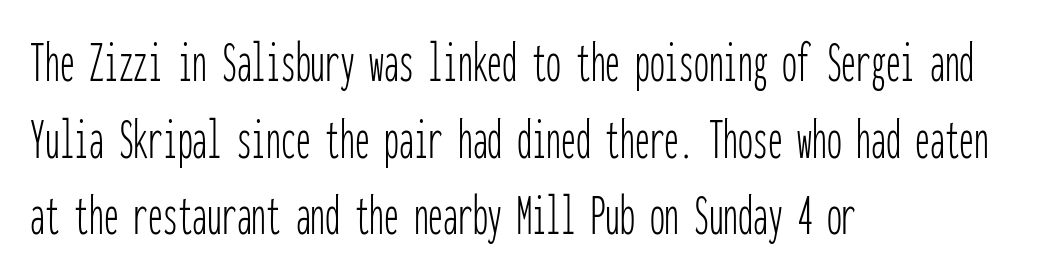
Think of a typewriter: that constant character pitch is what you see here. Rule under the text: the space is simply empty. These glyphs show unthickened strokes, regular width or finer. Stroke terminals: plain, sans-serif.
